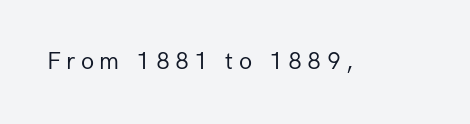
Stroke mass is kept to a normal reading level or below. The glyphs are unaccompanied by any horizontal stroke below them. Look at the tracking — it's clearly loosened, letters drifting apart. Every character sits straight up, as roman type does.
